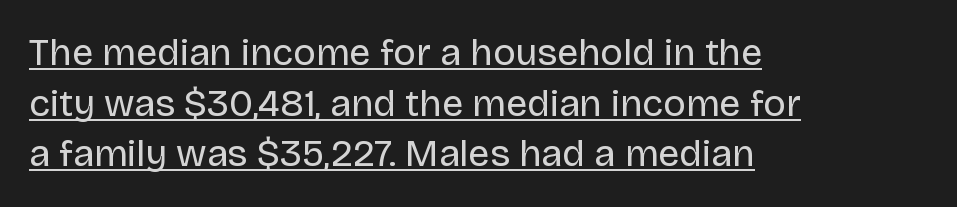
Q: Is the text bold? A: No.
Q: Is the text italic (slanted)? A: No, it is upright.
Q: Is the typeface a serif or a sans-serif typeface? A: Sans-serif.
Q: Is the text underlined? A: Yes.
Q: How is the paragraph aligned? A: Left-aligned.
Q: Is the spacing between letters normal or unusually wide? A: Normal.
Q: Is the spacing between lines tight, normal or loose? A: Normal.
Q: Width (condensed, normal, or wide)? A: Normal.
Q: Stroke contrast? A: Low.
Q: x-height? A: Large.
Q: Monospaced? A: No.
